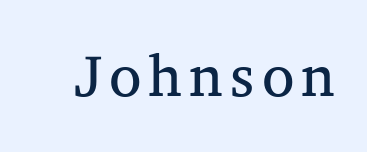
Q: Is the text bold? A: No.
Q: Is the text italic (slanted)? A: No, it is upright.
Q: Is the typeface a serif or a sans-serif typeface? A: Serif.
Q: Is the text underlined? A: No.
Q: Width (condensed, normal, or wide)? A: Normal.
Q: Stroke contrast? A: Medium.
Q: x-height? A: Medium.
Q: Monospaced? A: No.
